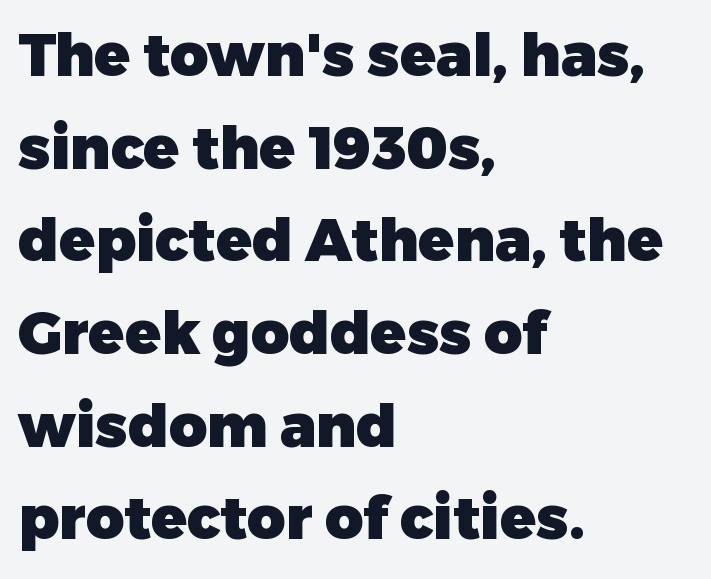
The image shows 59 px heavy sans-serif type, upright; set left-aligned, normal line spacing (1.57x), normal letter spacing, not underlined; low stroke contrast and a medium x-height.
